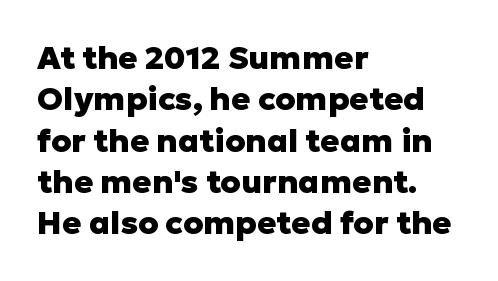
The image shows 32 px heavy sans-serif type, upright; set left-aligned, normal line spacing (1.29x), normal letter spacing, not underlined; low stroke contrast and a medium x-height.
